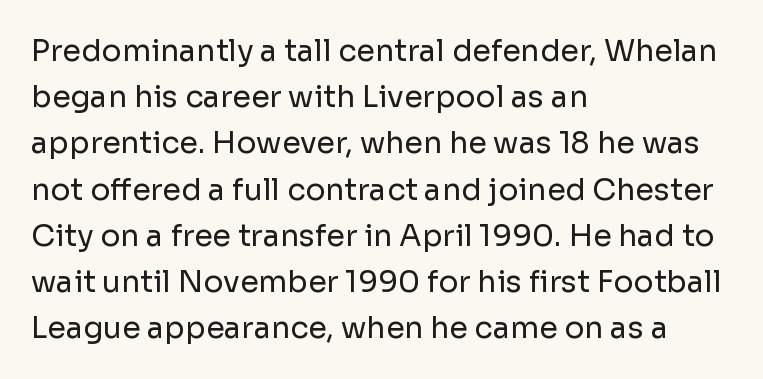
The image shows 30 px regular-weight sans-serif type, upright; set left-aligned, normal line spacing (1.54x), normal letter spacing, not underlined; low stroke contrast and a medium x-height.
